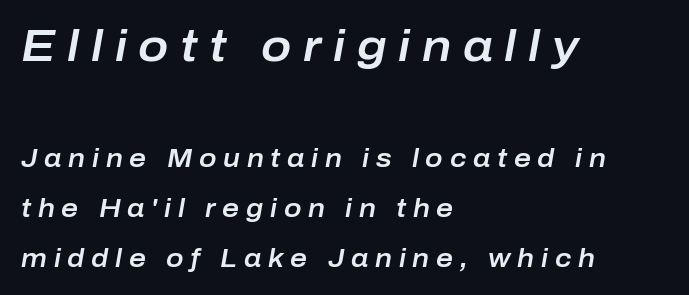
The words here are not underlined. These lines stand farther apart than default settings would place them. Honestly, the letter spacing is so wide it's the main thing you notice. The rag falls on the right side of this text block. Proportional: the letters do not fall into vertical columns. Is the type slanted? Yes — the strokes lean at a clear angle.
